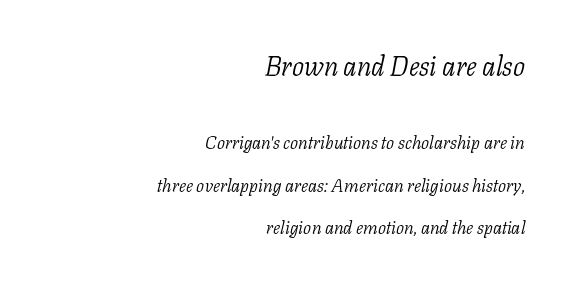
The rendering uses a large line-height, opening up the rows. Short note: letters normally spaced. These glyphs show unthickened strokes, regular width or finer. Teacher's note: observe the even right margin — that is flush-right alignment. Which of the two is more prominent by size? The first, at the top. A typesetter would mark this as italic.
